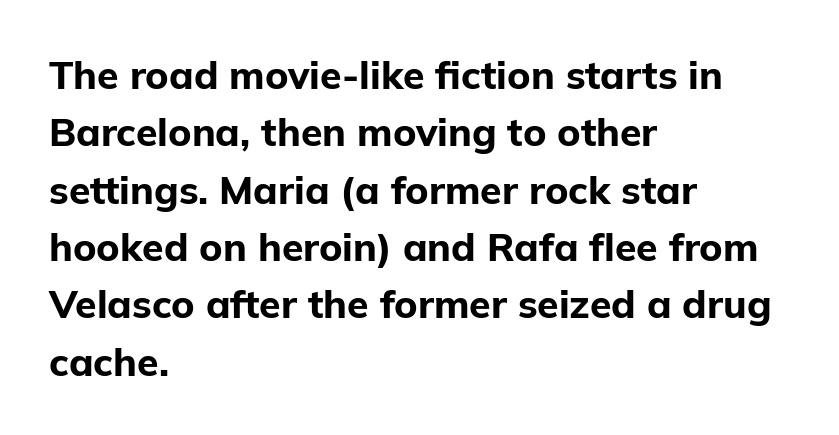
Q: Is the text bold? A: Yes.
Q: Is the text italic (slanted)? A: No, it is upright.
Q: Is the typeface a serif or a sans-serif typeface? A: Sans-serif.
Q: Is the text underlined? A: No.
Q: How is the paragraph aligned? A: Left-aligned.
Q: Is the spacing between letters normal or unusually wide? A: Normal.
Q: Is the spacing between lines tight, normal or loose? A: Normal.
Q: Width (condensed, normal, or wide)? A: Normal.
Q: Stroke contrast? A: Low.
Q: x-height? A: Medium.
Q: Monospaced? A: No.
